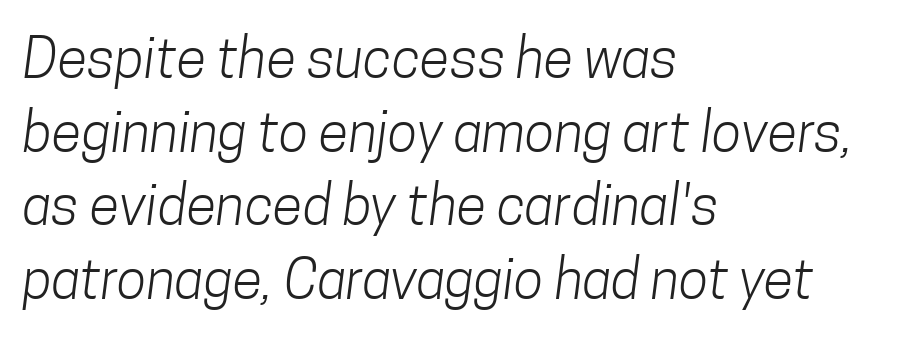
Note the varied advance widths — an 'i' is clearly narrower than an 'm'. Serifs: no, the terminals of the letterforms are clean. Lines of text with bare space underneath. The cut favours lightness, reaching ordinary text weight at its darkest. Short and long lines alike share a common starting point at left.
